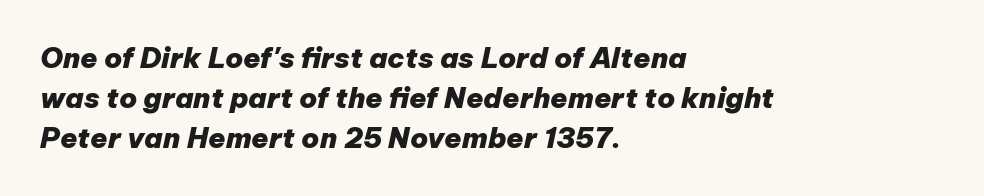
Q: Is the text bold? A: Yes.
Q: Is the text italic (slanted)? A: Yes, it leans right by about 12 degrees.
Q: Is the text underlined? A: No.
Q: How is the paragraph aligned? A: Left-aligned.
Q: Is the spacing between letters normal or unusually wide? A: Normal.
Q: Is the spacing between lines tight, normal or loose? A: Normal.
Q: Width (condensed, normal, or wide)? A: Normal.
Q: Stroke contrast? A: Low.
Q: x-height? A: Medium.
Q: Monospaced? A: No.
